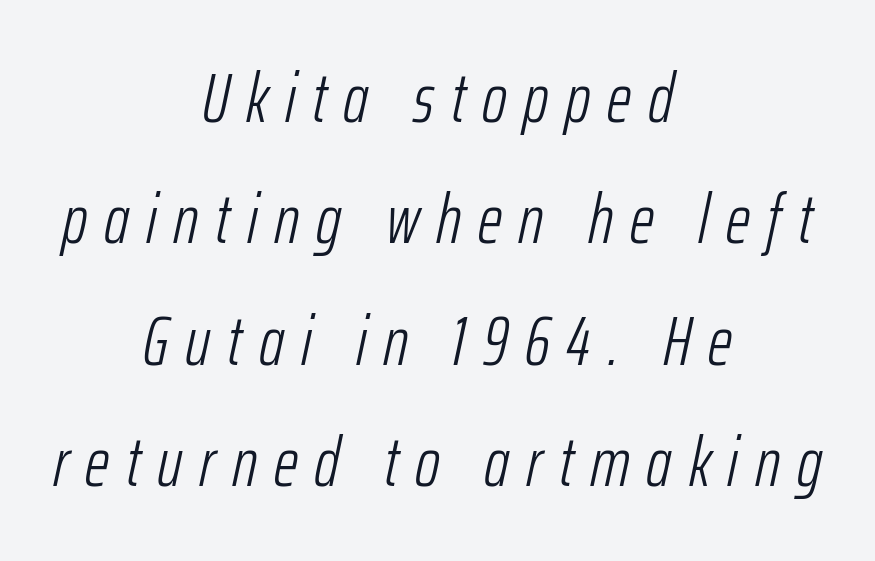
{"italic": "yes", "lean": "right", "slant_degrees": 12, "bold": "no", "weight": "light", "width": "condensed", "stroke_contrast": "low", "x_height": "medium", "monospaced": "no", "underline": "no", "align": "center", "line_spacing_ratio": 1.76, "letter_spacing": "wide", "letter_spacing_em": 0.24, "glyph_px": 69}
